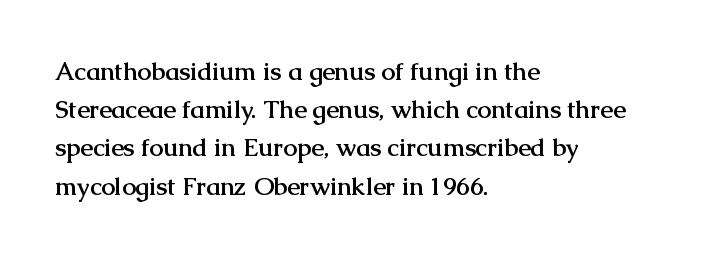
The image shows 25 px bold type, upright; set left-aligned, normal line spacing (1.53x), normal letter spacing, not underlined.
